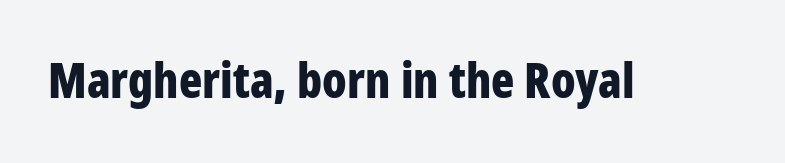
{"serif": "no", "italic": "no", "bold": "yes", "weight": "bold", "width": "condensed", "stroke_contrast": "low", "x_height": "large", "monospaced": "no", "underline": "no", "letter_spacing": "normal", "letter_spacing_em": 0.0, "glyph_px": 48}
